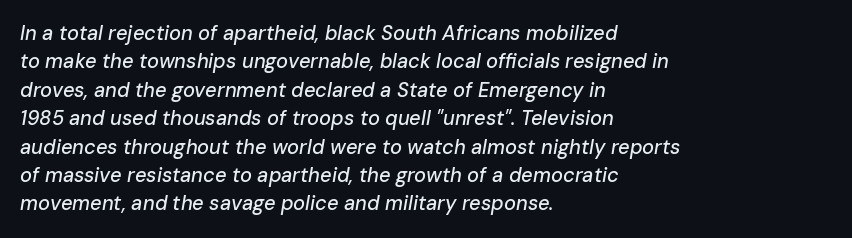
The image shows 20 px text type, italic (leaning right); set left-aligned, normal line spacing (1.42x), normal letter spacing, not underlined.
